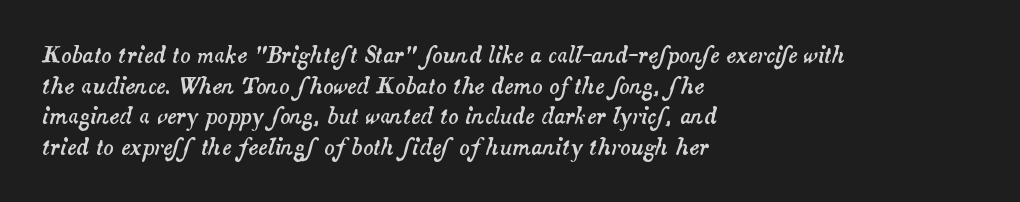
You can tell it's italic because the verticals aren't actually vertical. A bare baseline throughout the passage. Inter-character spacing is left at the font's built-in metrics. The passage shown stacks its lines at a standard gap. Casual observation: everything's shoved over to the left.
